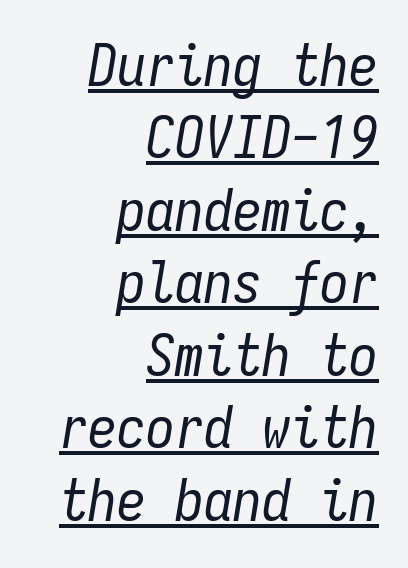
Q: Is the text bold? A: No.
Q: Is the text italic (slanted)? A: Yes, it leans right by about 9 degrees.
Q: Is the text underlined? A: Yes.
Q: How is the paragraph aligned? A: Right-aligned.
Q: Is the spacing between letters normal or unusually wide? A: Normal.
Q: Is the spacing between lines tight, normal or loose? A: Normal.
Q: Width (condensed, normal, or wide)? A: Condensed.
Q: Stroke contrast? A: Low.
Q: x-height? A: Medium.
Q: Monospaced? A: Yes.
